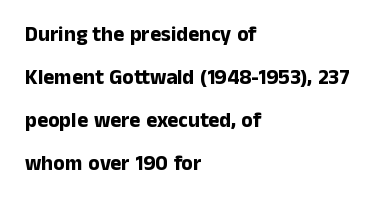
{"italic": "no", "bold": "yes", "underline": "no", "align": "left", "line_spacing": "loose", "line_spacing_ratio": 2.04, "letter_spacing": "normal", "letter_spacing_em": 0.0, "glyph_px": 21}
